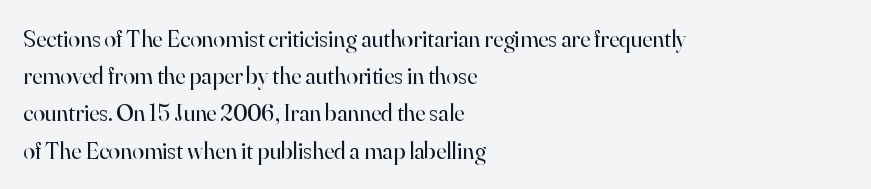
The image shows 24 px text type, upright; set left-aligned, normal line spacing (1.55x), normal letter spacing, not underlined.
